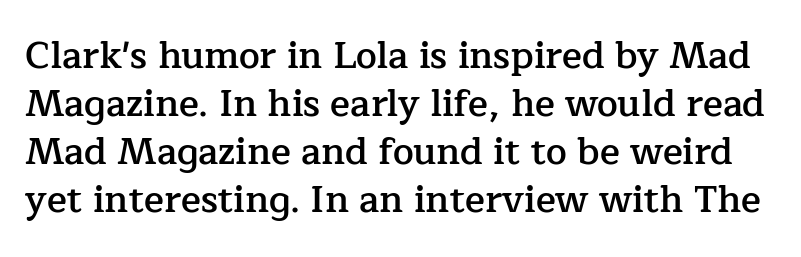
The image shows 37 px semibold serif type, upright; set normal line spacing (1.3x), normal letter spacing, not underlined; low stroke contrast and a medium x-height.
